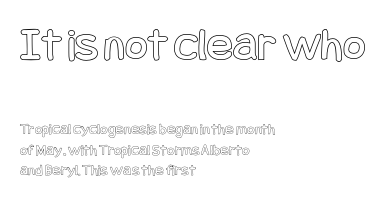
The typesetter chose a ragged-right arrangement here. Summary of vertical rhythm: regular, with standard interline spacing. The axis of the letterforms is exactly vertical. Honestly, there is no underline to notice here at all. Larger block? The one above; the one below is distinctly smaller. Short note: letters normally spaced.
